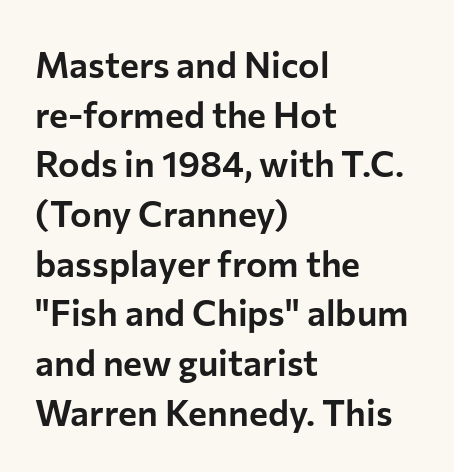
{"serif": "no", "italic": "no", "width": "normal", "stroke_contrast": "low", "x_height": "medium", "monospaced": "no", "underline": "no", "align": "left", "line_spacing": "normal", "line_spacing_ratio": 1.38, "letter_spacing": "normal", "letter_spacing_em": 0.0, "glyph_px": 36}
